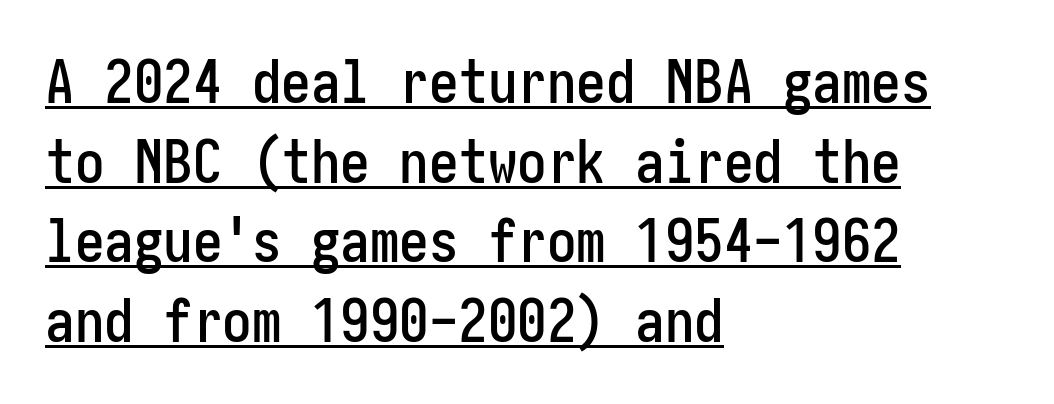
Q: Is the text italic (slanted)? A: No, it is upright.
Q: Is the typeface a serif or a sans-serif typeface? A: Sans-serif.
Q: Is the text underlined? A: Yes.
Q: How is the paragraph aligned? A: Left-aligned.
Q: Is the spacing between letters normal or unusually wide? A: Normal.
Q: Is the spacing between lines tight, normal or loose? A: Normal.
Q: Width (condensed, normal, or wide)? A: Condensed.
Q: Stroke contrast? A: Low.
Q: x-height? A: Medium.
